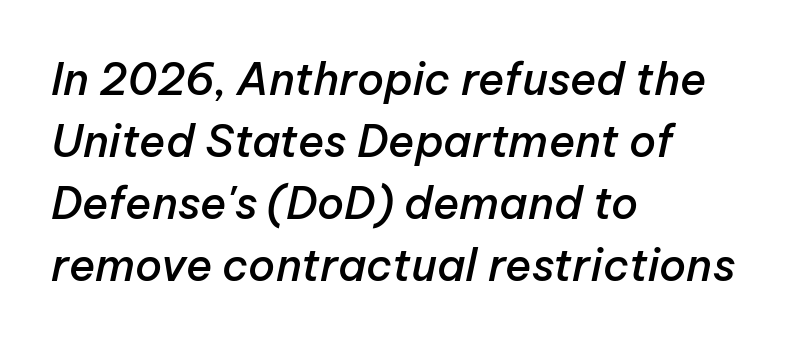
{"italic": "yes", "lean": "right", "slant_degrees": 12, "bold": "semi", "weight": "semibold", "width": "normal", "stroke_contrast": "low", "x_height": "medium", "monospaced": "no", "underline": "no", "align": "left", "line_spacing": "normal", "line_spacing_ratio": 1.41, "letter_spacing": "normal", "letter_spacing_em": 0.0, "glyph_px": 44}
